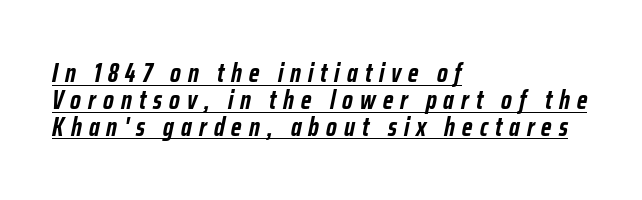
{"italic": "yes", "lean": "right", "slant_degrees": 12, "bold": "yes", "underline": "yes", "align": "left", "line_spacing": "tight", "line_spacing_ratio": 1.03, "letter_spacing": "wide", "letter_spacing_em": 0.27, "glyph_px": 26}
